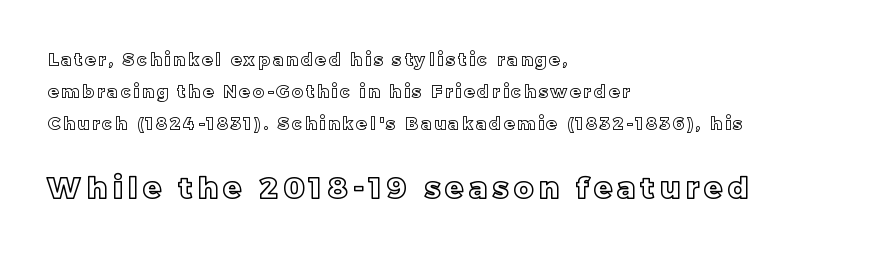
The image shows 30 px text type, upright; set left-aligned, line spacing 1.87x, not underlined; the second (bottom) block is 1.76x larger; a large x-height.
